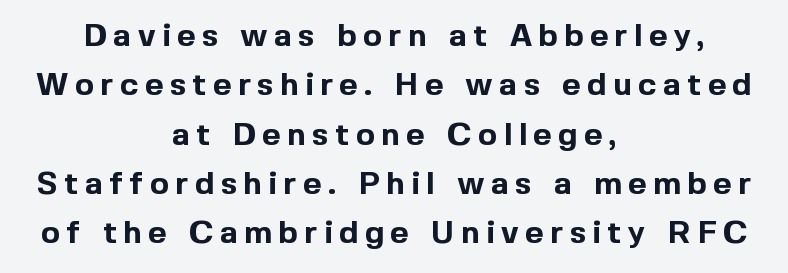
The image shows 32 px bold sans-serif type, upright; set centered, normal line spacing (1.54x), unusually wide letter spacing (+0.2 em), not underlined; a medium x-height.
